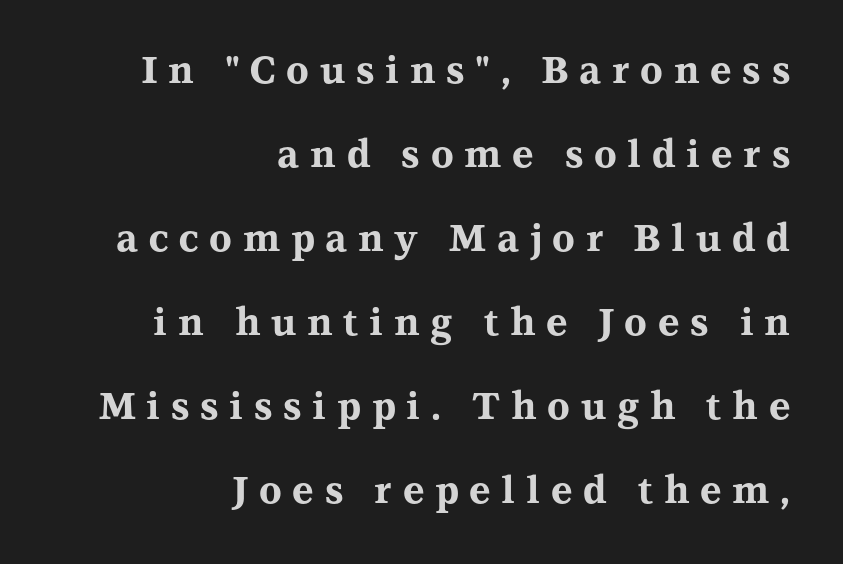
Q: Is the text bold? A: Yes.
Q: Is the text italic (slanted)? A: No, it is upright.
Q: Is the typeface a serif or a sans-serif typeface? A: Serif.
Q: Is the text underlined? A: No.
Q: How is the paragraph aligned? A: Right-aligned.
Q: Is the spacing between letters normal or unusually wide? A: Unusually wide.
Q: Is the spacing between lines tight, normal or loose? A: Loose.
Q: Width (condensed, normal, or wide)? A: Wide.
Q: Stroke contrast? A: Medium.
Q: x-height? A: Medium.
Q: Monospaced? A: No.
